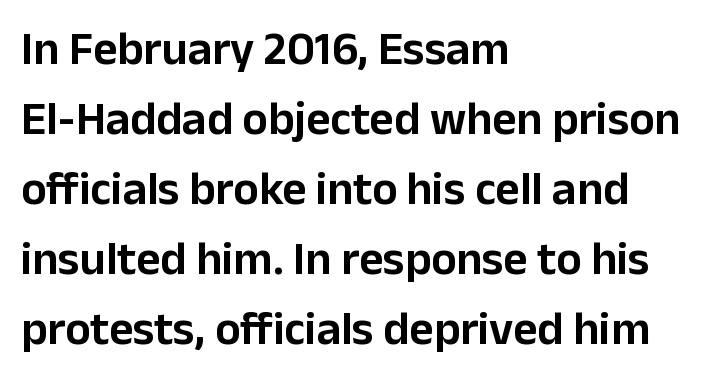
Q: Is the text italic (slanted)? A: No, it is upright.
Q: Is the typeface a serif or a sans-serif typeface? A: Sans-serif.
Q: Is the text underlined? A: No.
Q: How is the paragraph aligned? A: Left-aligned.
Q: Is the spacing between letters normal or unusually wide? A: Normal.
Q: Is the spacing between lines tight, normal or loose? A: Normal.
Q: Width (condensed, normal, or wide)? A: Normal.
Q: Stroke contrast? A: Low.
Q: x-height? A: Medium.
Q: Monospaced? A: No.
